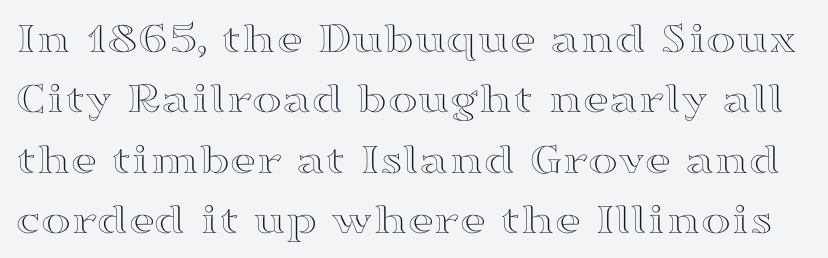
Q: Is the text italic (slanted)? A: No, it is upright.
Q: Is the text underlined? A: No.
Q: Is the spacing between letters normal or unusually wide? A: Normal.
Q: Is the spacing between lines tight, normal or loose? A: Normal.
Q: Width (condensed, normal, or wide)? A: Wide.
Q: x-height? A: Medium.
Q: Monospaced? A: No.
